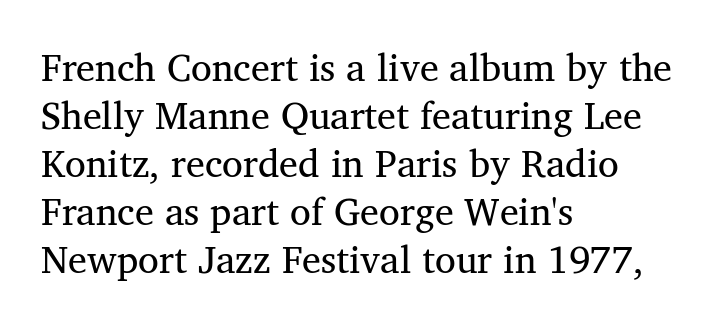
These lines are composed in type with serifs. The gaps between neighbouring characters are ordinary and unremarkable. Where is the straight margin? On the left. Does the lettering tilt? It doesn't — this is upright.
